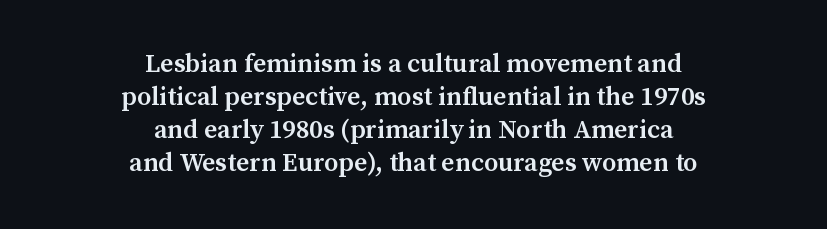
Q: Is the text bold? A: Semi-bold.
Q: Is the text italic (slanted)? A: No, it is upright.
Q: Is the text underlined? A: No.
Q: How is the paragraph aligned? A: Centered.
Q: Is the spacing between letters normal or unusually wide? A: Normal.
Q: Is the spacing between lines tight, normal or loose? A: Normal.
